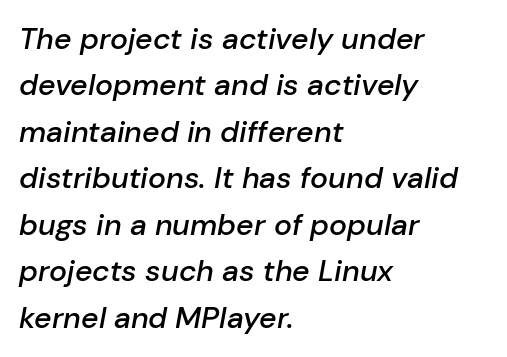
Q: Is the text bold? A: Semi-bold.
Q: Is the text italic (slanted)? A: Yes, it leans right by about 10 degrees.
Q: Is the text underlined? A: No.
Q: How is the paragraph aligned? A: Left-aligned.
Q: Is the spacing between letters normal or unusually wide? A: Normal.
Q: Is the spacing between lines tight, normal or loose? A: Normal.
Q: Width (condensed, normal, or wide)? A: Normal.
Q: Stroke contrast? A: Low.
Q: x-height? A: Medium.
Q: Monospaced? A: No.
